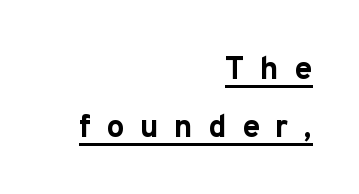
Compared with typical body copy, the letter spacing here is much looser. The face used here is proportionally spaced, like ordinary book or web type. Every letter is thick-stroked: bold, no question. These lines stack with their right ends in a neat column. Style check: upright.
